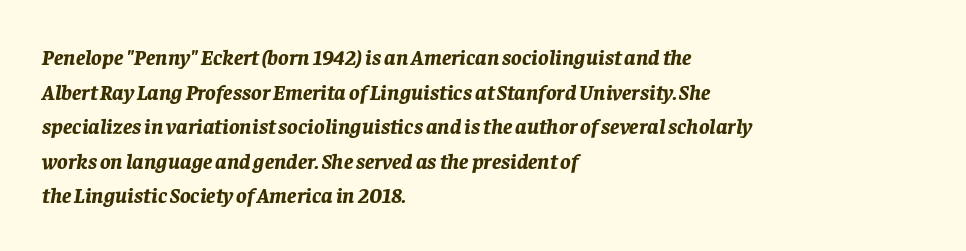
Q: Is the text bold? A: Yes.
Q: Is the text italic (slanted)? A: Yes, it leans right by about 8 degrees.
Q: Is the text underlined? A: No.
Q: How is the paragraph aligned? A: Left-aligned.
Q: Is the spacing between letters normal or unusually wide? A: Normal.
Q: Is the spacing between lines tight, normal or loose? A: Normal.
